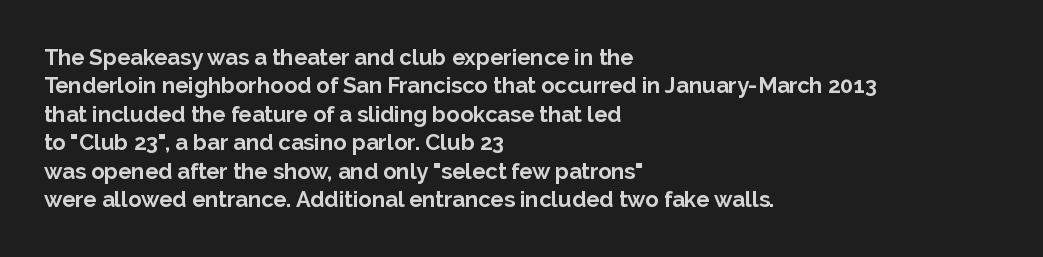
The image shows 22 px bold type, upright; set left-aligned, normal line spacing (1.29x), normal letter spacing, not underlined.
